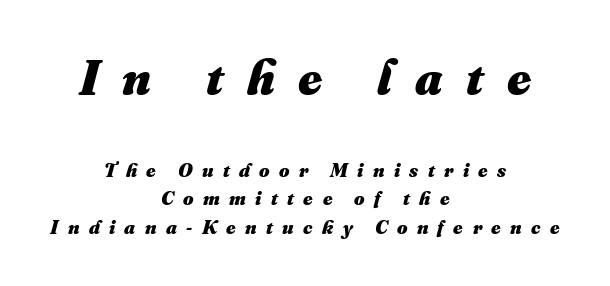
Q: Is the text bold? A: Yes.
Q: Is the text underlined? A: No.
Q: How is the paragraph aligned? A: Centered.
Q: Is the spacing between letters normal or unusually wide? A: Unusually wide.
Q: Is the spacing between lines tight, normal or loose? A: Normal.
Q: Which block of text is set in a larger size, the first (top) or the second (bottom)? A: The first (top) one.
Q: Width (condensed, normal, or wide)? A: Normal.
Q: Stroke contrast? A: Medium.
Q: x-height? A: Small.
Q: Monospaced? A: No.
